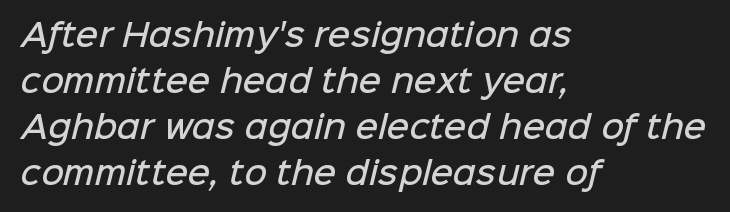
The image shows 31 px semibold sans-serif type; set left-aligned, normal line spacing (1.48x), normal letter spacing, not underlined; low stroke contrast and a medium x-height.
